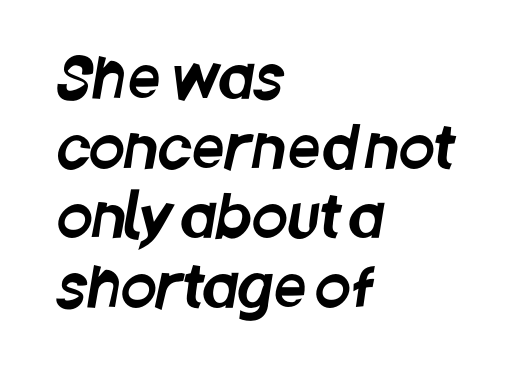
Varying glyph widths throughout — classic text-font behaviour. The specimen omits any rule beneath the text block's lines. Reading down the block, your eye returns to a fixed left position each line. A typesetter would call this zero additional tracking. No feet cap the strokes, marking this as sans-serif type.
